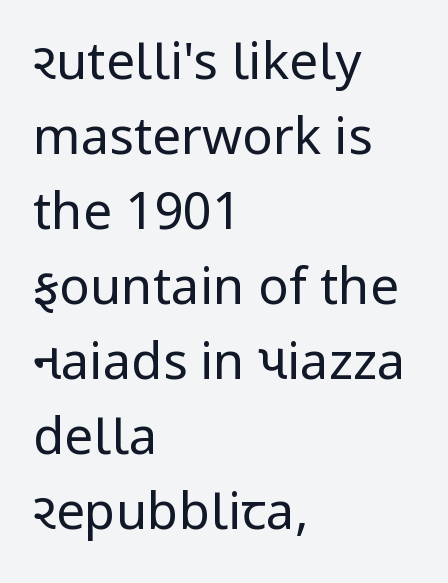
The image shows 51 px regular-weight sans-serif type, upright; set left-aligned, normal line spacing (1.47x), normal letter spacing, not underlined; low stroke contrast and a medium x-height.
